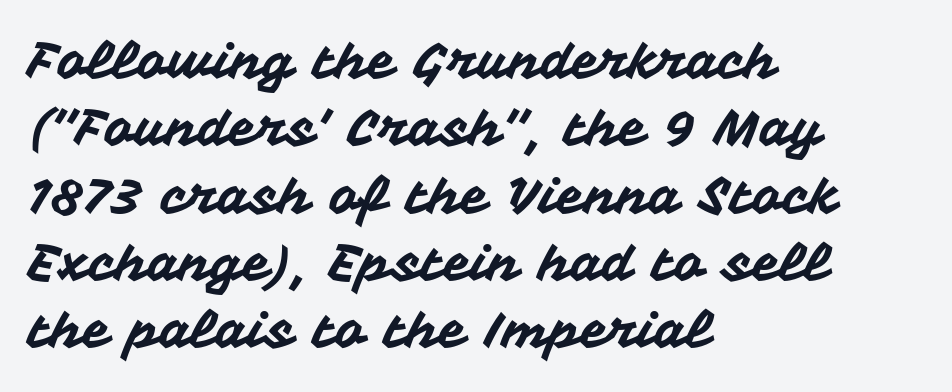
Q: Is the text italic (slanted)? A: Yes.
Q: Is the typeface a serif or a sans-serif typeface? A: Sans-serif.
Q: Is the text underlined? A: No.
Q: How is the paragraph aligned? A: Left-aligned.
Q: Is the spacing between letters normal or unusually wide? A: Normal.
Q: Is the spacing between lines tight, normal or loose? A: Normal.
Q: Width (condensed, normal, or wide)? A: Normal.
Q: Stroke contrast? A: Medium.
Q: x-height? A: Medium.
Q: Monospaced? A: No.
